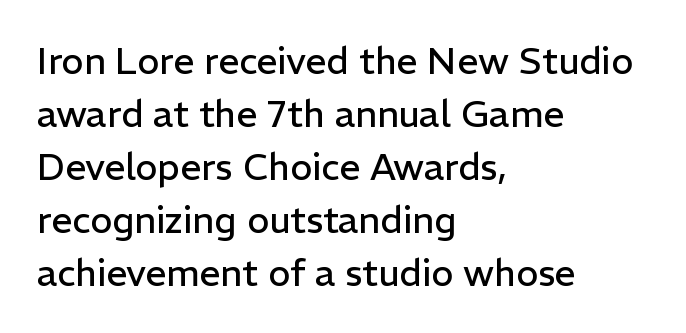
Q: Is the text bold? A: No.
Q: Is the text italic (slanted)? A: No, it is upright.
Q: Is the typeface a serif or a sans-serif typeface? A: Sans-serif.
Q: Is the text underlined? A: No.
Q: How is the paragraph aligned? A: Left-aligned.
Q: Is the spacing between letters normal or unusually wide? A: Normal.
Q: Is the spacing between lines tight, normal or loose? A: Normal.
Q: Width (condensed, normal, or wide)? A: Normal.
Q: Stroke contrast? A: Low.
Q: x-height? A: Medium.
Q: Monospaced? A: No.
